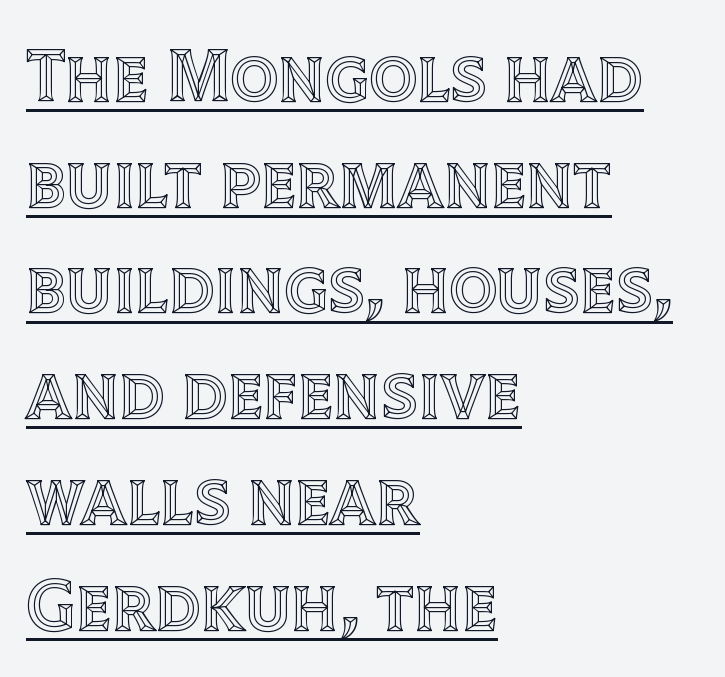
{"italic": "no", "width": "normal", "x_height": "large", "monospaced": "no", "underline": "yes", "align": "left", "line_spacing": "normal", "line_spacing_ratio": 1.41, "letter_spacing": "normal", "letter_spacing_em": 0.0, "glyph_px": 75}
